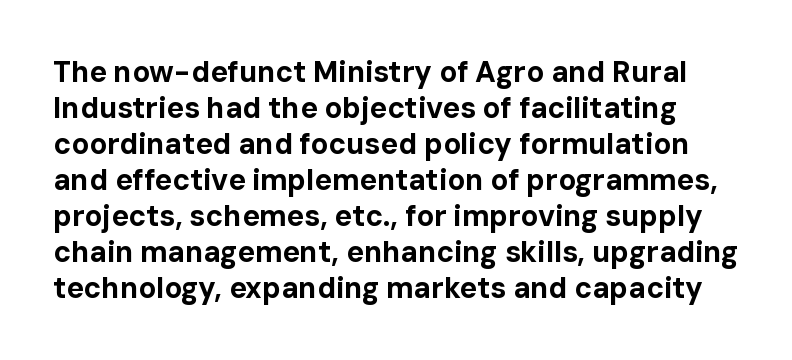
{"serif": "no", "italic": "no", "bold": "yes", "weight": "bold", "width": "normal", "stroke_contrast": "low", "x_height": "medium", "monospaced": "no", "underline": "no", "line_spacing_ratio": 1.24, "letter_spacing": "normal", "letter_spacing_em": 0.0, "glyph_px": 29}
